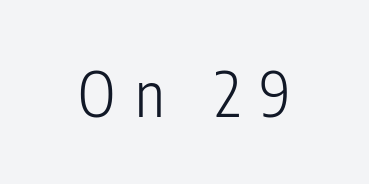
The font is comparable to plain body text, perhaps lighter. Proportional: the letters do not fall into vertical columns. The specimen reads as upright at a glance. Lines of text with bare space underneath.
